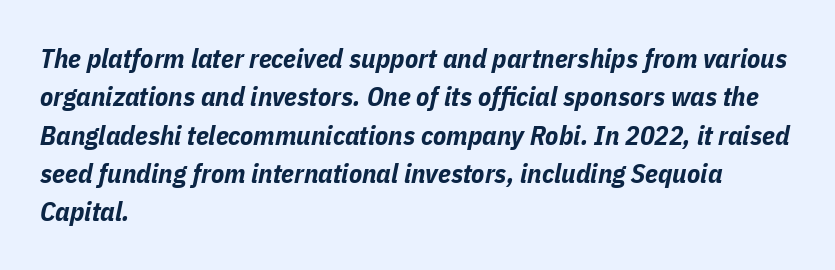
{"italic": "yes", "lean": "right", "slant_degrees": 11, "bold": "yes", "underline": "no", "align": "left", "line_spacing": "normal", "line_spacing_ratio": 1.42, "letter_spacing": "normal", "letter_spacing_em": 0.0, "glyph_px": 27}
